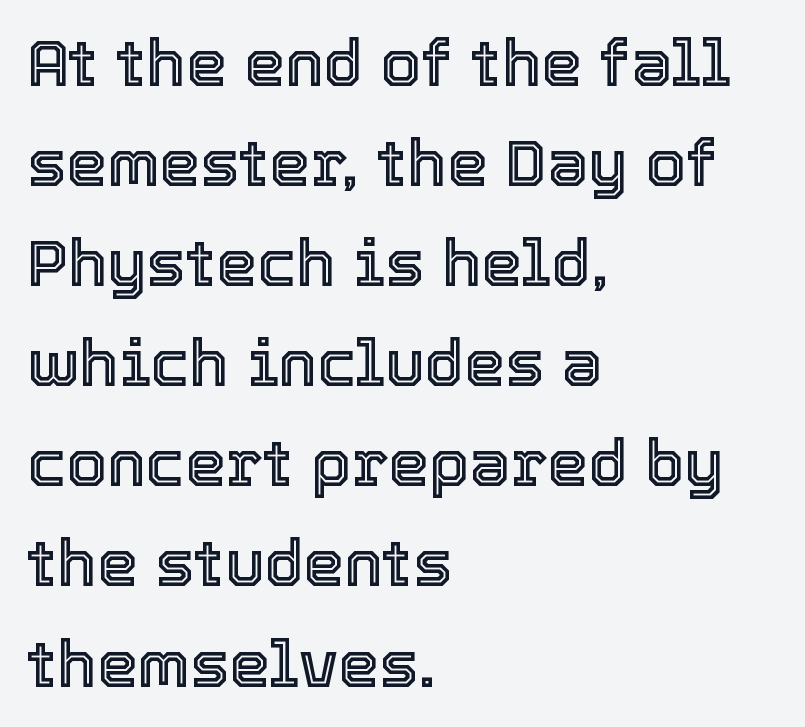
{"italic": "no", "width": "normal", "x_height": "medium", "monospaced": "no", "underline": "no", "align": "left", "line_spacing": "normal", "line_spacing_ratio": 1.54, "letter_spacing": "normal", "letter_spacing_em": 0.0, "glyph_px": 65}
